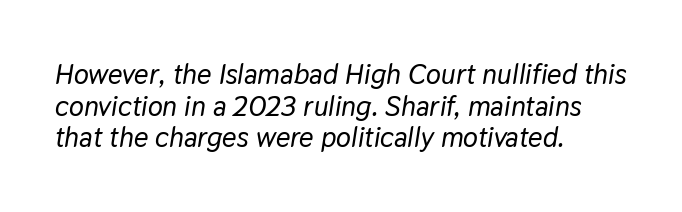
Q: Is the text italic (slanted)? A: Yes, it leans right by about 9 degrees.
Q: Is the text underlined? A: No.
Q: How is the paragraph aligned? A: Left-aligned.
Q: Is the spacing between letters normal or unusually wide? A: Normal.
Q: Is the spacing between lines tight, normal or loose? A: Tight.
Q: Width (condensed, normal, or wide)? A: Normal.
Q: Stroke contrast? A: Low.
Q: x-height? A: Medium.
Q: Monospaced? A: No.
